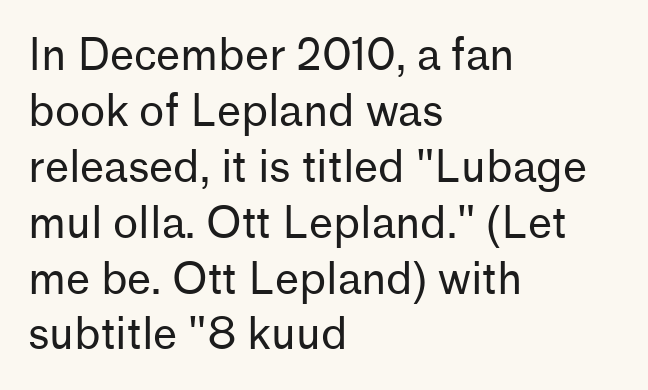
The words here are not underlined. A typesetter would mark this as roman, not italic. The letters sit at their default tracking, neither squeezed nor spread. Typeset ragged right — the left edge is the straight one. The letters advance in unequal steps, a hallmark of proportional type. Font category for this specimen: sans-serif.
